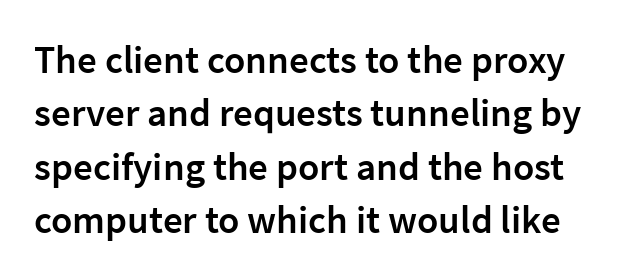
The passage shown is typed in a proportional face where columns would drift. Upright lettering throughout. Nobody touched the tracking dial on this one. Observe the absence of serifs on each vertical stroke in this sample.
